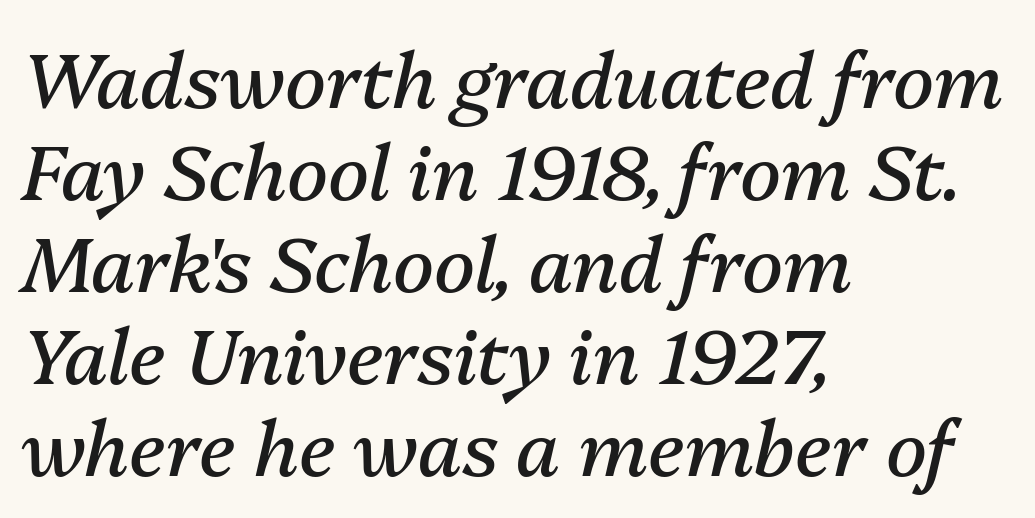
The image shows 76 px regular-weight type, italic (leaning right); set left-aligned, line spacing 1.21x, normal letter spacing, not underlined; medium stroke contrast and a medium x-height.
